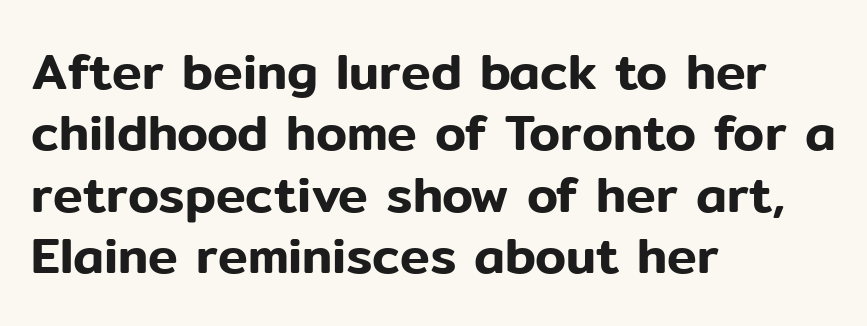
Q: Is the text italic (slanted)? A: No, it is upright.
Q: Is the typeface a serif or a sans-serif typeface? A: Sans-serif.
Q: Is the text underlined? A: No.
Q: How is the paragraph aligned? A: Left-aligned.
Q: Is the spacing between letters normal or unusually wide? A: Normal.
Q: Width (condensed, normal, or wide)? A: Normal.
Q: Stroke contrast? A: Low.
Q: x-height? A: Medium.
Q: Monospaced? A: No.
